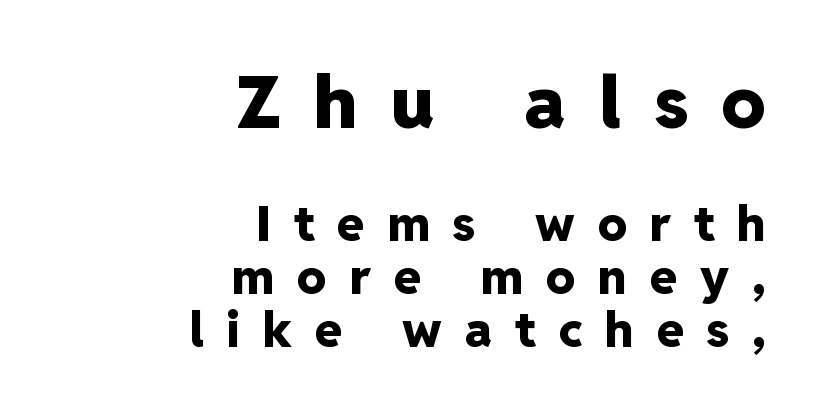
Q: Is the text bold? A: Yes.
Q: Is the text italic (slanted)? A: No, it is upright.
Q: Is the typeface a serif or a sans-serif typeface? A: Sans-serif.
Q: Is the text underlined? A: No.
Q: How is the paragraph aligned? A: Right-aligned.
Q: Is the spacing between letters normal or unusually wide? A: Unusually wide.
Q: Is the spacing between lines tight, normal or loose? A: Tight.
Q: Which block of text is set in a larger size, the first (top) or the second (bottom)? A: The first (top) one.
Q: Width (condensed, normal, or wide)? A: Normal.
Q: Stroke contrast? A: Low.
Q: x-height? A: Medium.
Q: Monospaced? A: No.
